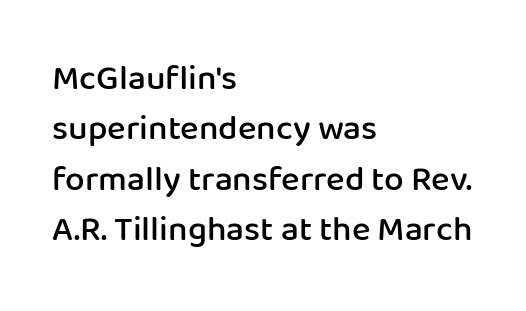
A clean baseline with only descenders dipping below it. Look at the bottom of the vertical strokes: they stop flat, with no serifs. Posture: straight, roman, zero tilt. A normal amount of white space separates one row of letters from the next. Proportional: the letters do not fall into vertical columns. Horizontal alignment here is leftward, the default for most running prose.
